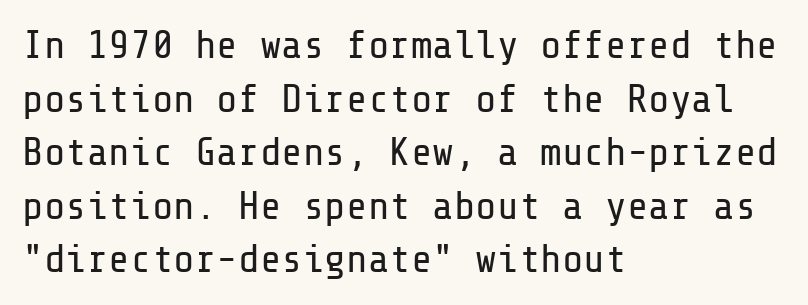
{"serif": "no", "italic": "no", "bold": "no", "weight": "regular", "width": "normal", "stroke_contrast": "low", "x_height": "medium", "underline": "no", "align": "left", "line_spacing": "normal", "line_spacing_ratio": 1.34, "letter_spacing": "normal", "letter_spacing_em": 0.0, "glyph_px": 40}
